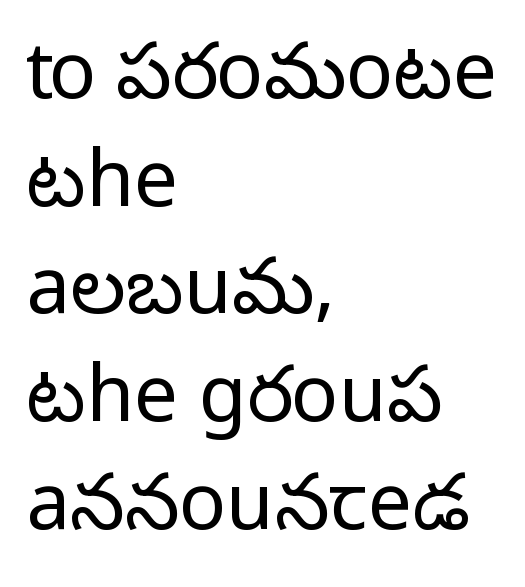
Q: Is the text bold? A: No.
Q: Is the text italic (slanted)? A: No, it is upright.
Q: Is the typeface a serif or a sans-serif typeface? A: Sans-serif.
Q: Is the text underlined? A: No.
Q: How is the paragraph aligned? A: Left-aligned.
Q: Is the spacing between letters normal or unusually wide? A: Normal.
Q: Is the spacing between lines tight, normal or loose? A: Normal.
Q: Width (condensed, normal, or wide)? A: Normal.
Q: Stroke contrast? A: Low.
Q: x-height? A: Medium.
Q: Monospaced? A: No.
